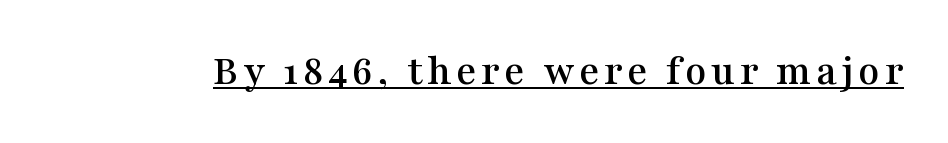
Q: Is the text italic (slanted)? A: No, it is upright.
Q: Is the typeface a serif or a sans-serif typeface? A: Serif.
Q: Is the text underlined? A: Yes.
Q: Width (condensed, normal, or wide)? A: Wide.
Q: Stroke contrast? A: Medium.
Q: x-height? A: Medium.
Q: Monospaced? A: No.
